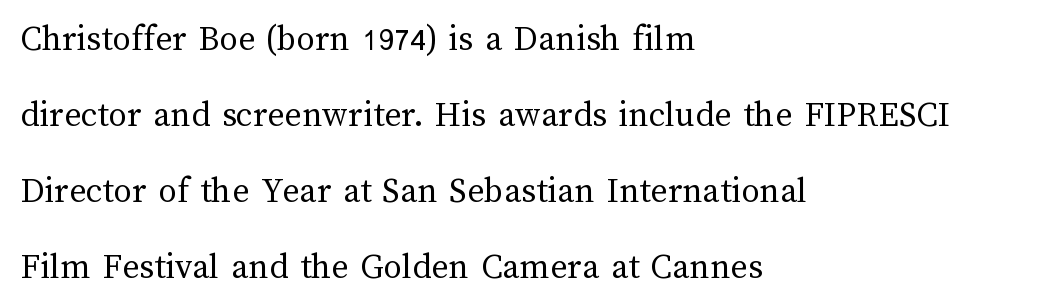
Q: Is the text bold? A: No.
Q: Is the text italic (slanted)? A: No, it is upright.
Q: Is the text underlined? A: No.
Q: How is the paragraph aligned? A: Left-aligned.
Q: Is the spacing between letters normal or unusually wide? A: Normal.
Q: Is the spacing between lines tight, normal or loose? A: Loose.
Q: Width (condensed, normal, or wide)? A: Normal.
Q: Stroke contrast? A: Medium.
Q: x-height? A: Medium.
Q: Monospaced? A: No.
